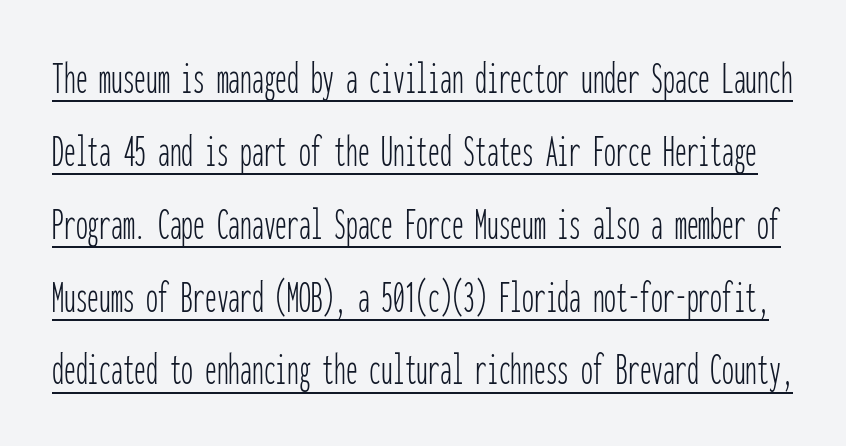
The image shows 47 px thin, condensed sans-serif type, upright, monospaced; set normal line spacing (1.55x), normal letter spacing, underlined; low stroke contrast and a medium x-height.
